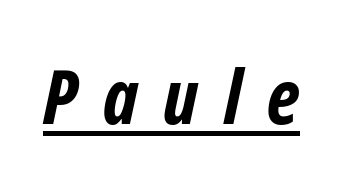
{"serif": "no", "bold": "yes", "weight": "bold", "width": "condensed", "stroke_contrast": "low", "x_height": "medium", "monospaced": "no", "underline": "yes", "letter_spacing": "wide", "letter_spacing_em": 0.34, "glyph_px": 75}
